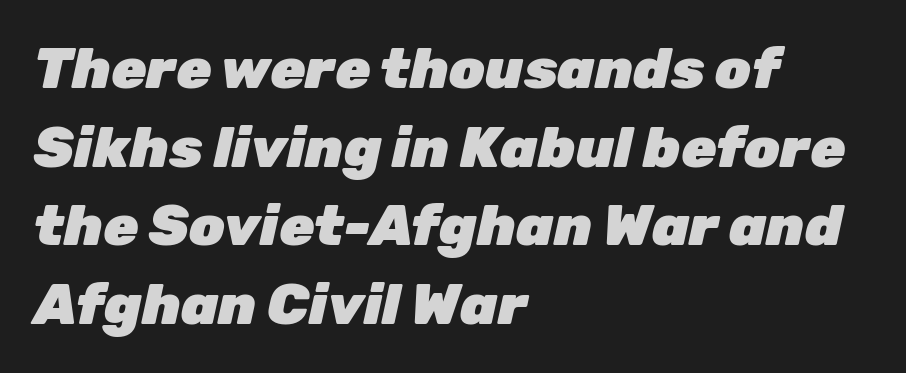
Horizontal bands of white between lines are of average thickness. This rendering leaves character spacing at its baseline value. Yep, that's italic — everything's leaning. The typesetting leans heavy: a genuine bold.
